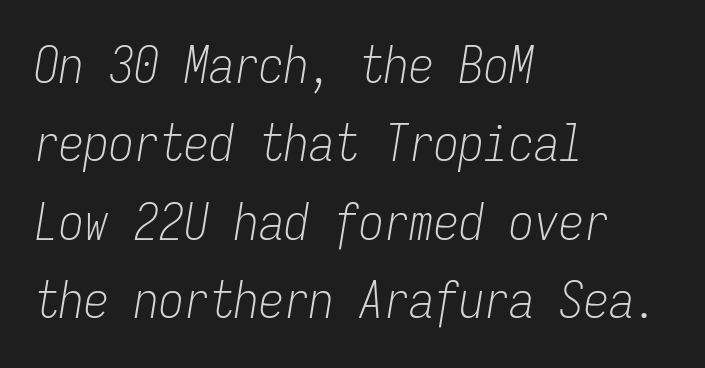
Short note: letters normally spaced. Think of a typewriter: that constant character pitch is what you see here. The passage is arranged the way most books set body copy — flush left. No chunkiness to these letters — they're not bold. Looking at the ascenders, they clearly lean. The vertical gap from one line to the next is medium.
